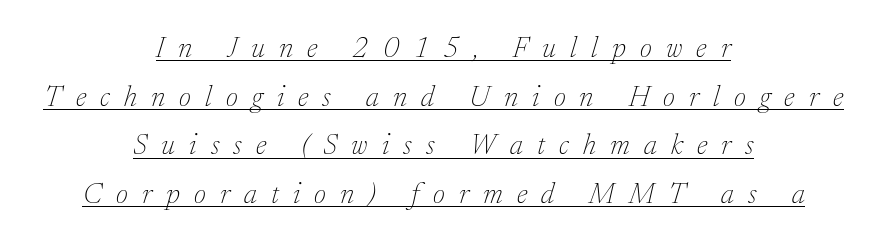
Words appear elongated and porous because spacing is wide. Looks like regular typesetting: each glyph gets only the width it needs. Line spacing here is normal. The lines are quadded center. The typesetting does not lean heavy: it is not bold.
